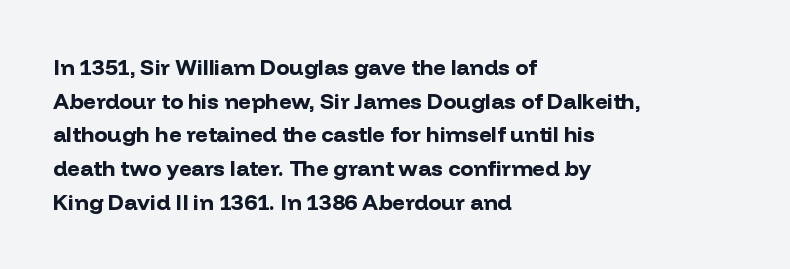
Q: Is the text bold? A: Yes.
Q: Is the text italic (slanted)? A: No, it is upright.
Q: Is the text underlined? A: No.
Q: How is the paragraph aligned? A: Left-aligned.
Q: Is the spacing between letters normal or unusually wide? A: Normal.
Q: Is the spacing between lines tight, normal or loose? A: Normal.
